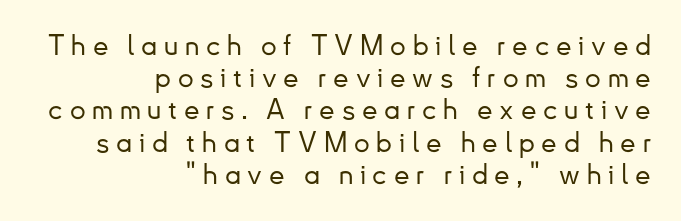
Q: Is the text italic (slanted)? A: No, it is upright.
Q: Is the typeface a serif or a sans-serif typeface? A: Sans-serif.
Q: Is the text underlined? A: No.
Q: How is the paragraph aligned? A: Right-aligned.
Q: Is the spacing between letters normal or unusually wide? A: Unusually wide.
Q: Is the spacing between lines tight, normal or loose? A: Tight.
Q: Width (condensed, normal, or wide)? A: Normal.
Q: Stroke contrast? A: Low.
Q: x-height? A: Small.
Q: Monospaced? A: No.
